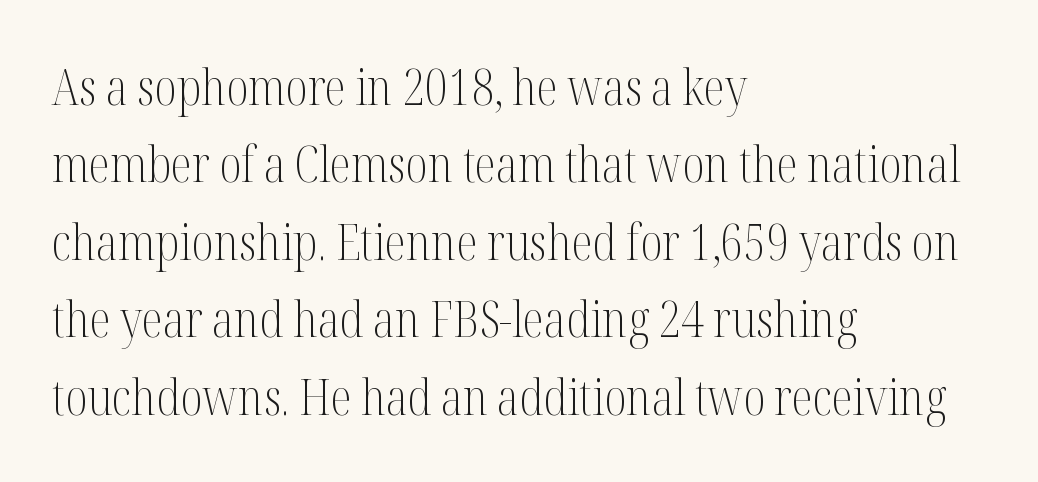
{"serif": "yes", "italic": "no", "bold": "no", "weight": "light", "width": "condensed", "stroke_contrast": "medium", "x_height": "medium", "monospaced": "no", "underline": "no", "align": "left", "line_spacing": "normal", "line_spacing_ratio": 1.58, "letter_spacing": "normal", "letter_spacing_em": 0.0, "glyph_px": 49}
